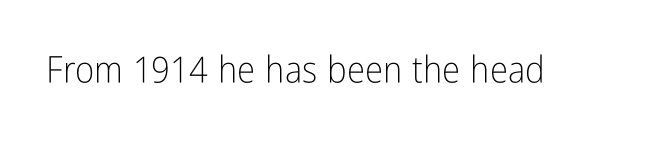
Q: Is the text bold? A: No.
Q: Is the text italic (slanted)? A: No, it is upright.
Q: Is the typeface a serif or a sans-serif typeface? A: Sans-serif.
Q: Is the text underlined? A: No.
Q: Is the spacing between letters normal or unusually wide? A: Normal.
Q: Width (condensed, normal, or wide)? A: Condensed.
Q: Stroke contrast? A: Low.
Q: x-height? A: Medium.
Q: Monospaced? A: No.
